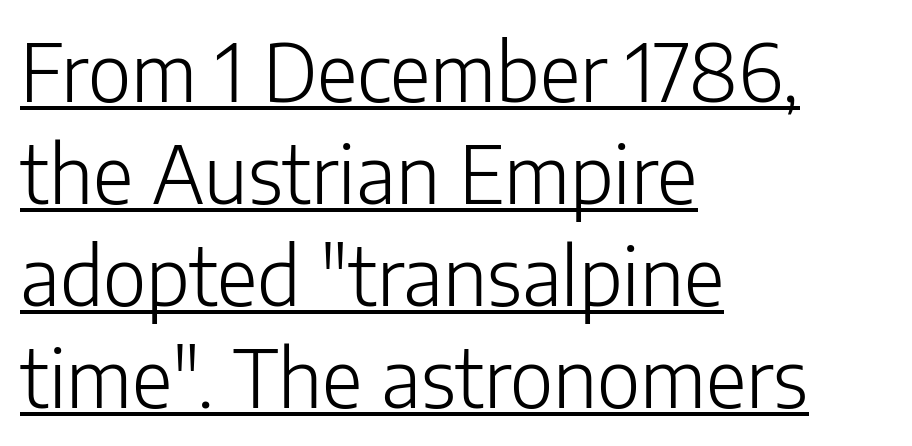
{"serif": "no", "italic": "no", "bold": "no", "weight": "light", "width": "normal", "stroke_contrast": "low", "x_height": "medium", "monospaced": "no", "underline": "yes", "align": "left", "line_spacing": "normal", "line_spacing_ratio": 1.29, "letter_spacing": "normal", "letter_spacing_em": 0.0, "glyph_px": 79}
